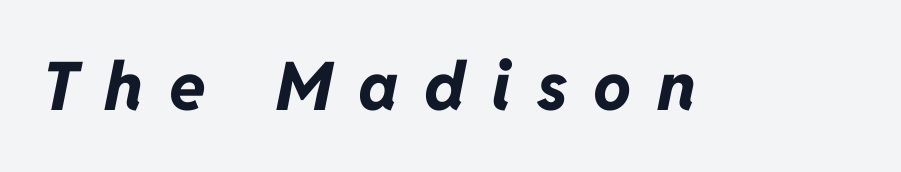
{"italic": "yes", "lean": "right", "slant_degrees": 11, "bold": "yes", "weight": "bold", "width": "normal", "stroke_contrast": "low", "x_height": "medium", "monospaced": "no", "underline": "no", "letter_spacing": "wide", "letter_spacing_em": 0.38, "glyph_px": 67}
